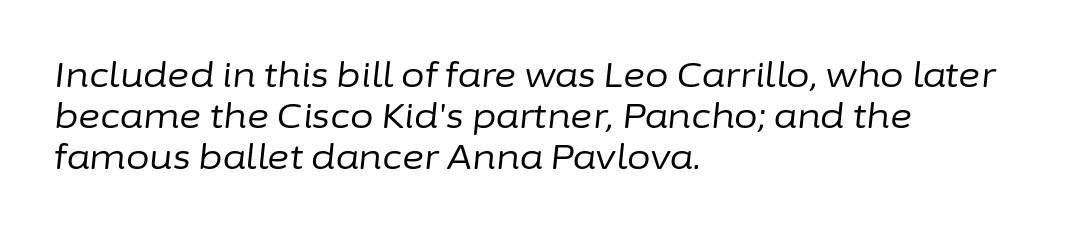
The image shows 34 px regular-weight type, italic (leaning right); set left-aligned, line spacing 1.21x, normal letter spacing, not underlined; low stroke contrast and a medium x-height.
